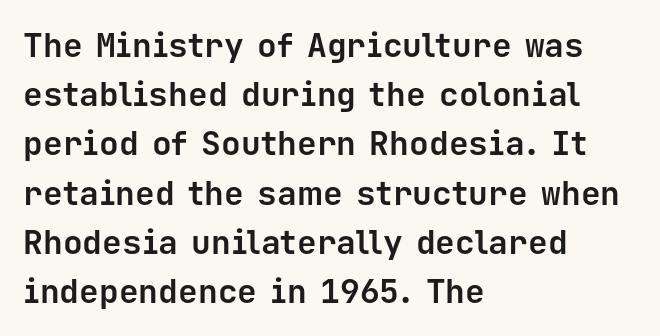
The image shows 33 px bold sans-serif type, upright, monospaced; set left-aligned, normal line spacing (1.49x), normal letter spacing, not underlined; low stroke contrast and a medium x-height.
